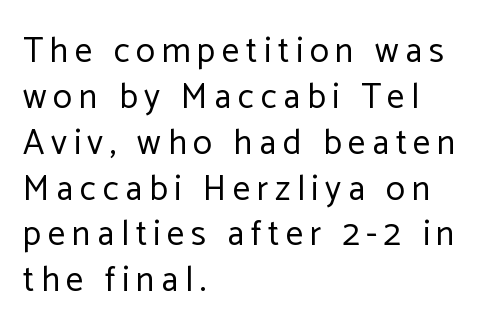
The image shows 35 px regular-weight sans-serif type, upright; set left-aligned, normal line spacing (1.31x), not underlined; low stroke contrast and a medium x-height.
